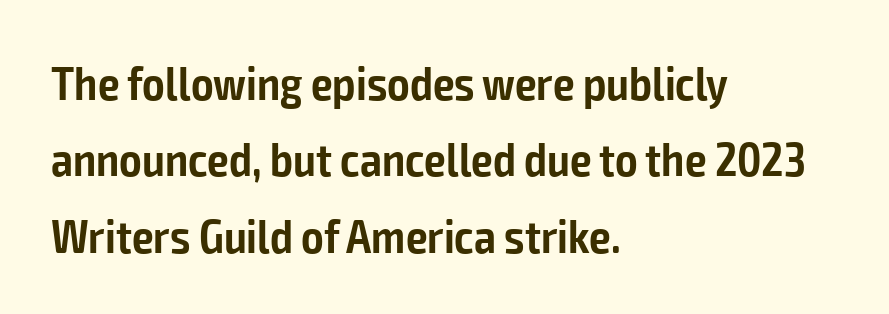
Q: Is the text bold? A: Semi-bold.
Q: Is the text italic (slanted)? A: No, it is upright.
Q: Is the typeface a serif or a sans-serif typeface? A: Sans-serif.
Q: Is the text underlined? A: No.
Q: How is the paragraph aligned? A: Left-aligned.
Q: Is the spacing between letters normal or unusually wide? A: Normal.
Q: Is the spacing between lines tight, normal or loose? A: Normal.
Q: Width (condensed, normal, or wide)? A: Condensed.
Q: Stroke contrast? A: Low.
Q: x-height? A: Medium.
Q: Monospaced? A: No.
